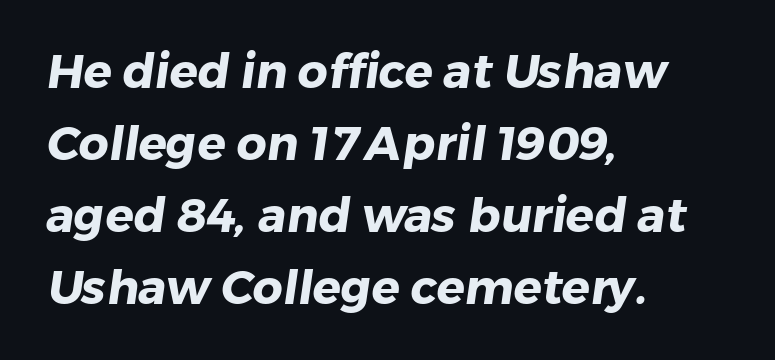
The image shows 47 px heavy sans-serif type; set left-aligned, normal line spacing (1.53x), normal letter spacing, not underlined; low stroke contrast and a medium x-height.
